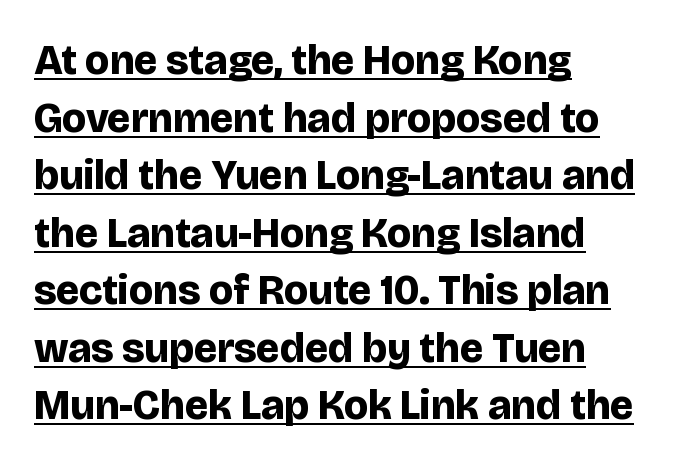
{"serif": "no", "italic": "no", "bold": "yes", "weight": "bold", "width": "normal", "stroke_contrast": "low", "x_height": "large", "monospaced": "no", "underline": "yes", "align": "left", "line_spacing": "normal", "line_spacing_ratio": 1.37, "letter_spacing": "normal", "letter_spacing_em": 0.0, "glyph_px": 42}
